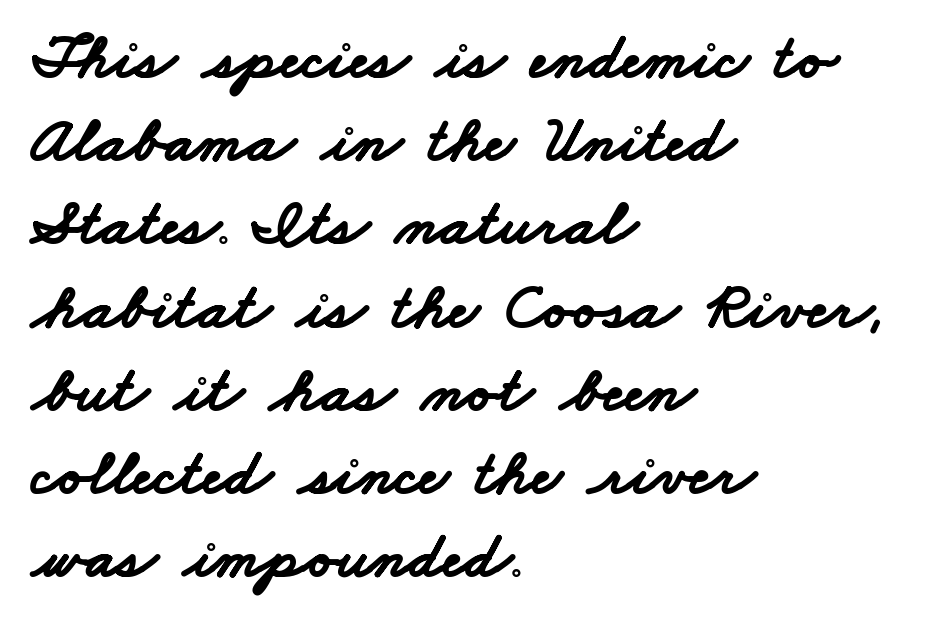
{"serif": "no", "bold": "yes", "weight": "bold", "width": "wide", "stroke_contrast": "low", "x_height": "small", "monospaced": "no", "underline": "no", "align": "left", "line_spacing": "normal", "line_spacing_ratio": 1.28, "letter_spacing": "normal", "letter_spacing_em": 0.0, "glyph_px": 65}
